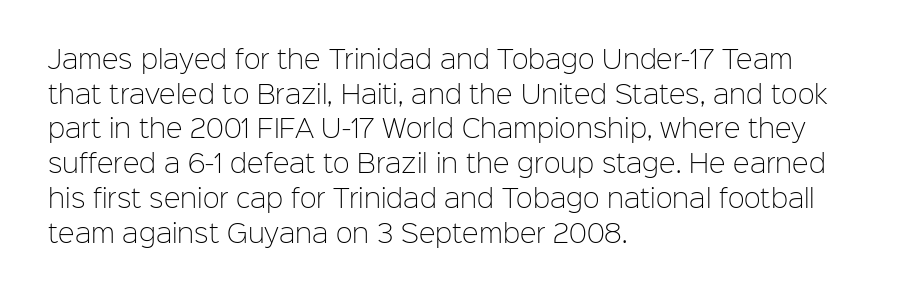
Q: Is the text bold? A: No.
Q: Is the text italic (slanted)? A: No, it is upright.
Q: Is the text underlined? A: No.
Q: How is the paragraph aligned? A: Left-aligned.
Q: Is the spacing between letters normal or unusually wide? A: Normal.
Q: Is the spacing between lines tight, normal or loose? A: Normal.
